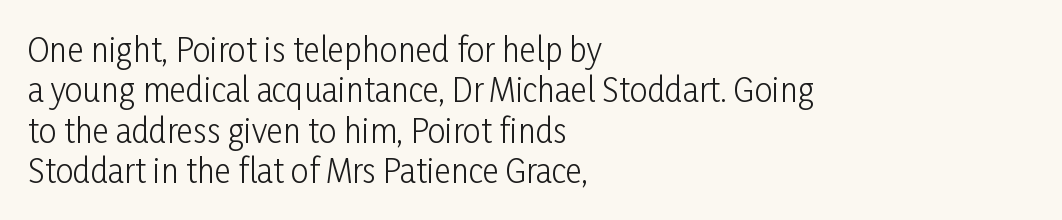
Alignment: flush left. Check the space under the baseline: it is left empty. Evenly set lines give the paragraph a standard silhouette. Look at the tracking — it's just the regular setting, nothing added.
